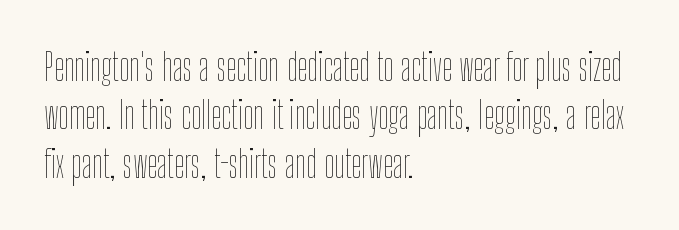
{"italic": "no", "bold": "no", "weight": "thin", "width": "condensed", "stroke_contrast": "low", "x_height": "medium", "monospaced": "no", "underline": "no", "align": "left", "line_spacing": "normal", "line_spacing_ratio": 1.31, "letter_spacing": "normal", "letter_spacing_em": 0.0, "glyph_px": 37}
